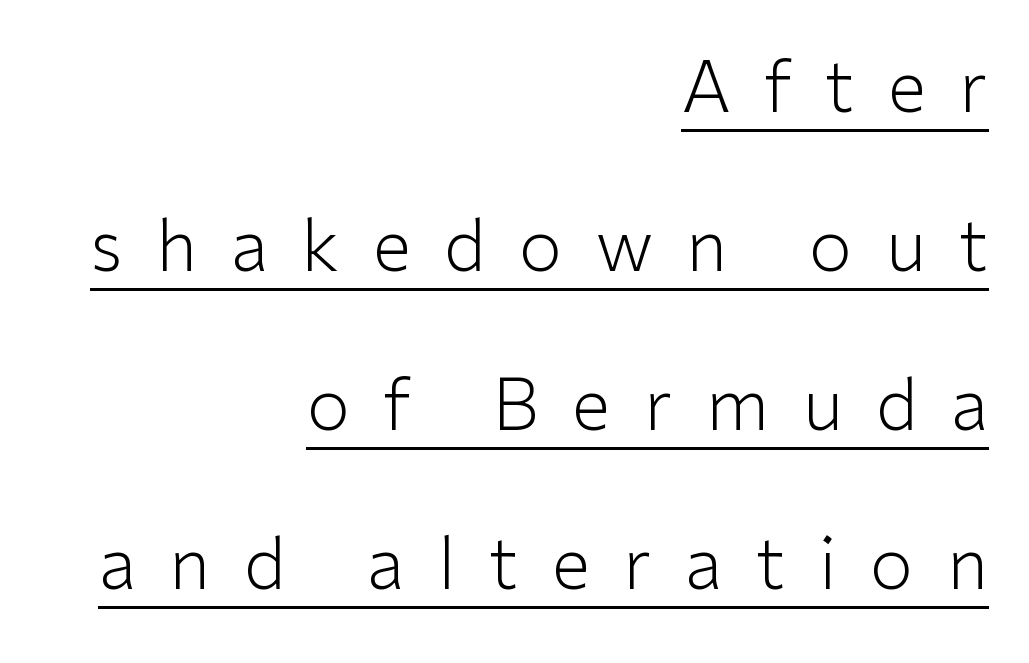
Q: Is the text bold? A: No.
Q: Is the text italic (slanted)? A: No, it is upright.
Q: Is the typeface a serif or a sans-serif typeface? A: Sans-serif.
Q: Is the text underlined? A: Yes.
Q: How is the paragraph aligned? A: Right-aligned.
Q: Is the spacing between letters normal or unusually wide? A: Unusually wide.
Q: Is the spacing between lines tight, normal or loose? A: Loose.
Q: Width (condensed, normal, or wide)? A: Normal.
Q: Stroke contrast? A: Low.
Q: x-height? A: Medium.
Q: Monospaced? A: No.
